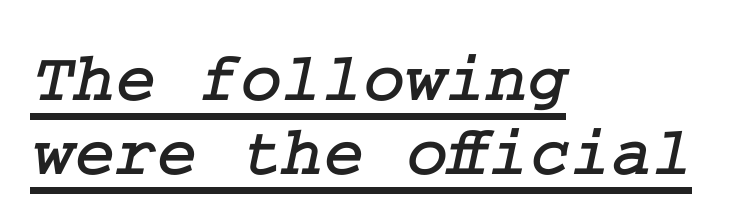
Q: Is the typeface a serif or a sans-serif typeface? A: Serif.
Q: Is the text underlined? A: Yes.
Q: How is the paragraph aligned? A: Left-aligned.
Q: Is the spacing between letters normal or unusually wide? A: Normal.
Q: Is the spacing between lines tight, normal or loose? A: Tight.
Q: Width (condensed, normal, or wide)? A: Normal.
Q: Stroke contrast? A: Low.
Q: x-height? A: Medium.
